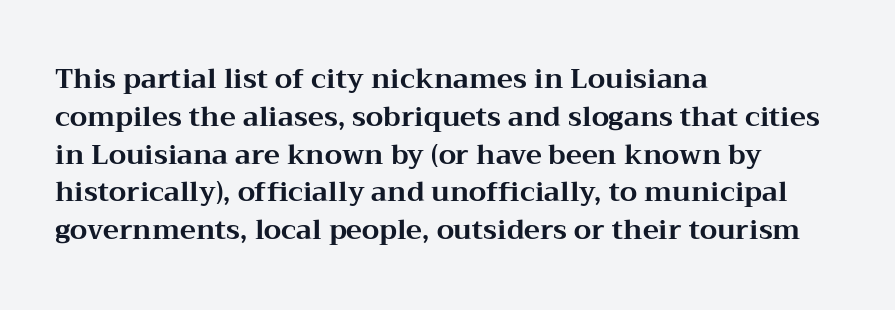
{"italic": "no", "bold": "yes", "underline": "no", "align": "left", "line_spacing": "normal", "line_spacing_ratio": 1.4, "letter_spacing": "normal", "letter_spacing_em": 0.0, "glyph_px": 27}
